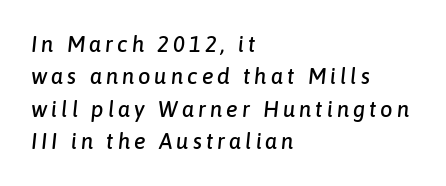
The setting favours the left margin, as ordinary paragraphs usually do. Quick note: italic. The leading is moderate, giving the passage an even texture. No word sits above an underline.
